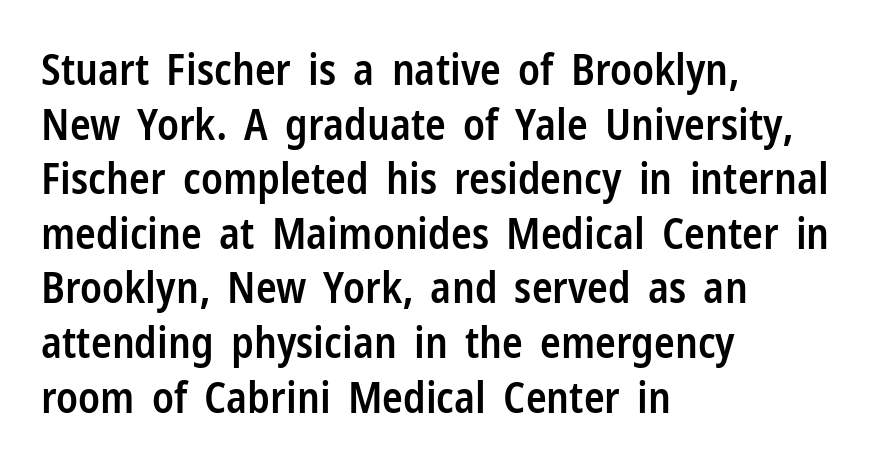
The image shows 43 px semibold, condensed sans-serif type, upright; set left-aligned, normal line spacing (1.27x), normal letter spacing, not underlined; low stroke contrast and a medium x-height.
